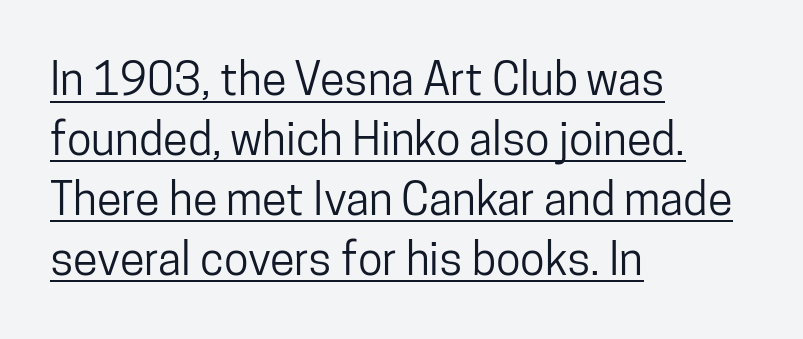
{"serif": "no", "italic": "no", "width": "condensed", "stroke_contrast": "low", "x_height": "medium", "monospaced": "no", "underline": "yes", "align": "left", "line_spacing": "normal", "line_spacing_ratio": 1.33, "letter_spacing": "normal", "letter_spacing_em": 0.0, "glyph_px": 45}
